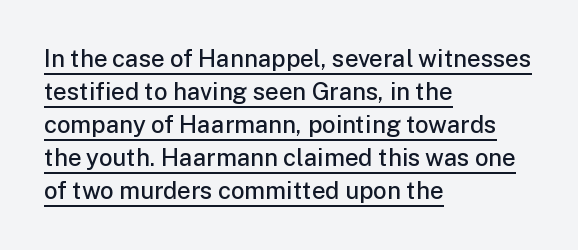
The image shows 24 px text type, upright; set left-aligned, normal line spacing (1.38x), normal letter spacing, underlined.
